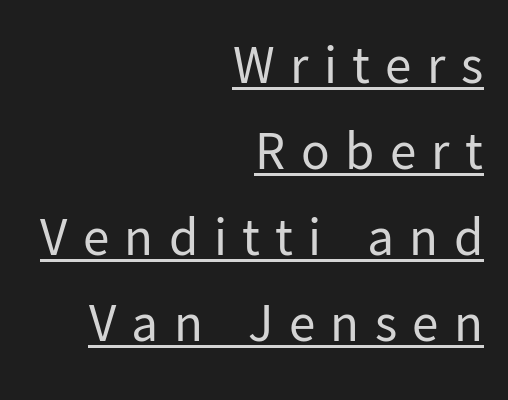
Q: Is the text bold? A: No.
Q: Is the text italic (slanted)? A: No, it is upright.
Q: Is the typeface a serif or a sans-serif typeface? A: Sans-serif.
Q: Is the text underlined? A: Yes.
Q: How is the paragraph aligned? A: Right-aligned.
Q: Is the spacing between letters normal or unusually wide? A: Unusually wide.
Q: Is the spacing between lines tight, normal or loose? A: Normal.
Q: Width (condensed, normal, or wide)? A: Normal.
Q: Stroke contrast? A: Low.
Q: x-height? A: Medium.
Q: Monospaced? A: No.
